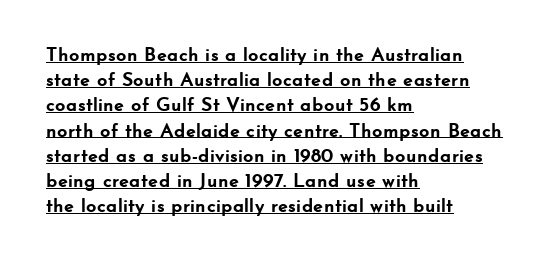
Its strokes are broad and dark, the hallmark of bold type. A rule runs beneath these lines of type. Here the glyphs are tracked normally, forming tight word shapes. Line starts are locked; line ends wander. The space between consecutive lines is moderate.
